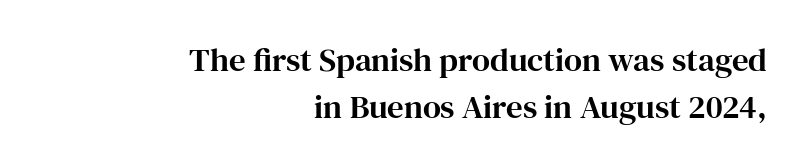
{"serif": "yes", "italic": "no", "width": "normal", "stroke_contrast": "high", "x_height": "medium", "monospaced": "no", "underline": "no", "align": "right", "line_spacing": "normal", "line_spacing_ratio": 1.41, "letter_spacing": "normal", "letter_spacing_em": 0.0, "glyph_px": 33}
